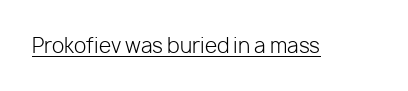
Between one letter and the next there's only the usual sliver of space. A roman cut, with each character standing at attention. The rendered words wear a rule along their underside. Heaviness? Minimal to ordinary, like unemphasized prose.
